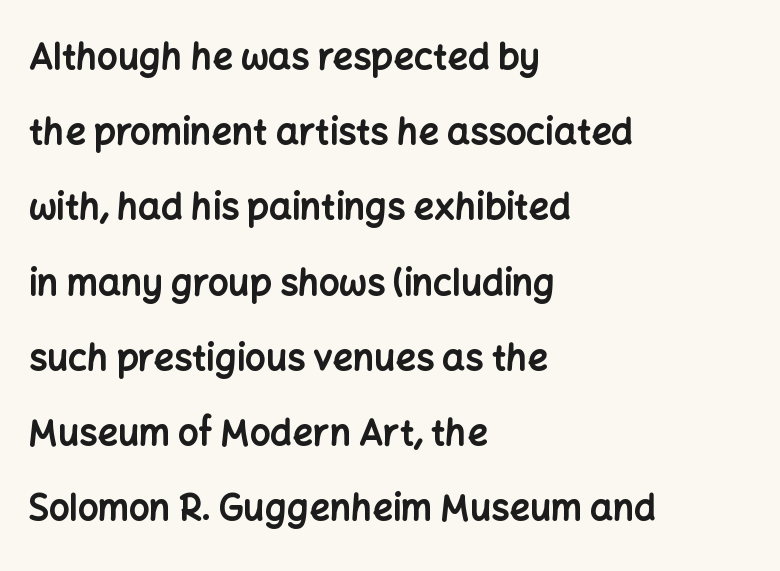
These lines are composed in type without serifs. Nope, not italic — everything's standing straight. Caption: bold face, heavy strokes. Has an underline been added? It has not.
